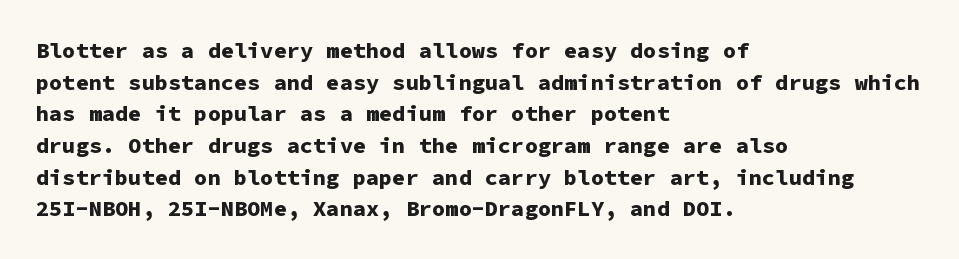
{"italic": "no", "bold": "yes", "underline": "no", "align": "left", "line_spacing": "normal", "line_spacing_ratio": 1.44, "letter_spacing": "normal", "letter_spacing_em": 0.0, "glyph_px": 22}
